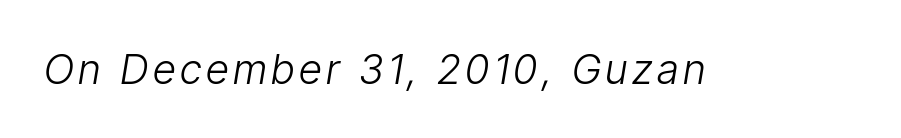
The image shows 41 px light, condensed type, italic (leaning right); set not underlined; low stroke contrast and a medium x-height.
